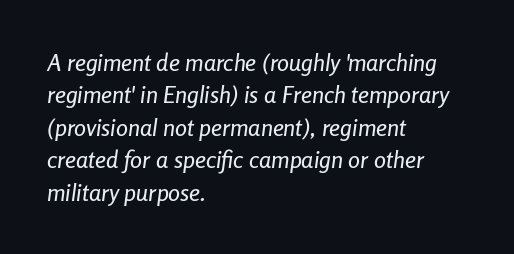
{"italic": "yes", "lean": "right", "slant_degrees": 8, "underline": "no", "align": "left", "line_spacing": "normal", "line_spacing_ratio": 1.35, "letter_spacing": "normal", "letter_spacing_em": 0.0, "glyph_px": 24}
